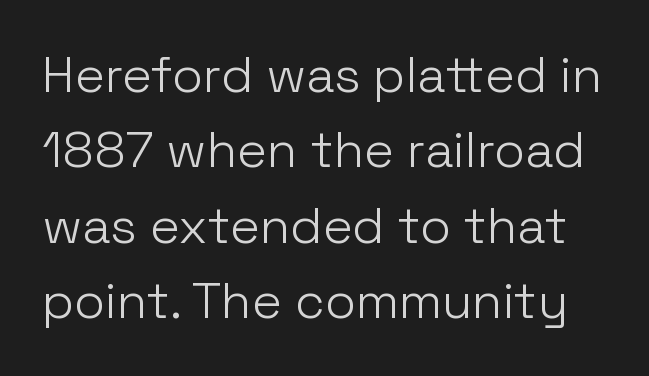
The image shows 50 px light sans-serif type, upright; set normal line spacing (1.51x), normal letter spacing, not underlined; low stroke contrast and a medium x-height.
